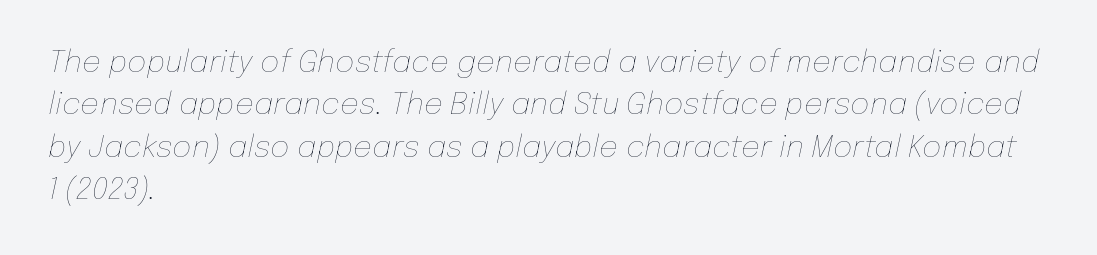
{"italic": "yes", "lean": "right", "slant_degrees": 12, "bold": "no", "weight": "thin", "width": "normal", "stroke_contrast": "low", "x_height": "medium", "monospaced": "no", "underline": "no", "align": "left", "line_spacing": "normal", "line_spacing_ratio": 1.41, "letter_spacing": "normal", "letter_spacing_em": 0.0, "glyph_px": 30}
